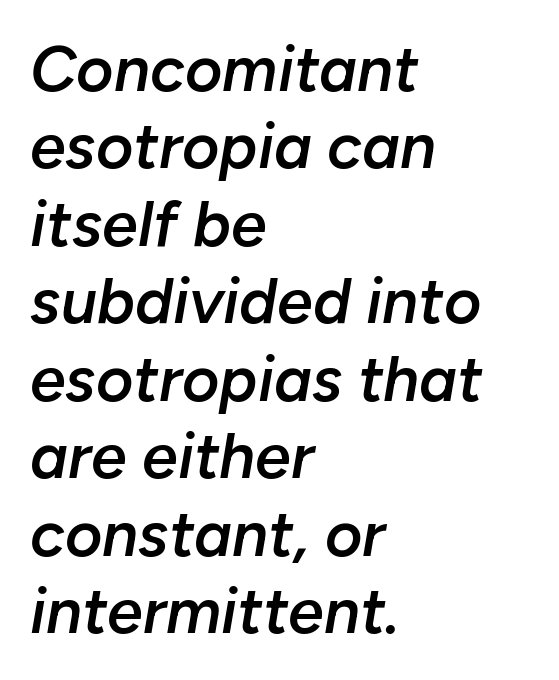
{"italic": "yes", "lean": "right", "slant_degrees": 10, "bold": "semi", "weight": "semibold", "width": "normal", "stroke_contrast": "low", "x_height": "medium", "monospaced": "no", "underline": "no", "align": "left", "line_spacing_ratio": 1.21, "letter_spacing": "normal", "letter_spacing_em": 0.0, "glyph_px": 64}
